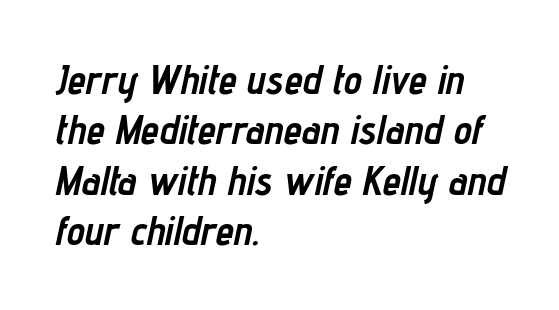
Q: Is the text bold? A: Yes.
Q: Is the text italic (slanted)? A: Yes, it leans right by about 12 degrees.
Q: Is the text underlined? A: No.
Q: How is the paragraph aligned? A: Left-aligned.
Q: Is the spacing between letters normal or unusually wide? A: Normal.
Q: Width (condensed, normal, or wide)? A: Condensed.
Q: Stroke contrast? A: Low.
Q: x-height? A: Medium.
Q: Monospaced? A: No.
